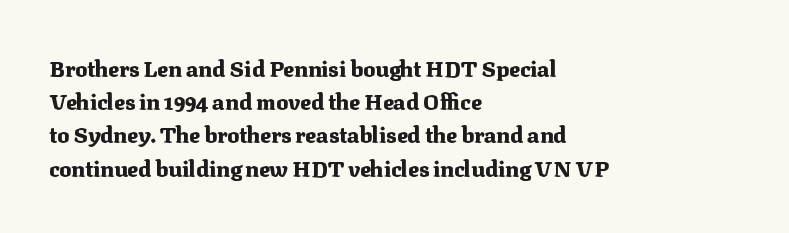
The image shows 22 px bold type, upright; set left-aligned, normal line spacing (1.51x), normal letter spacing, not underlined.
